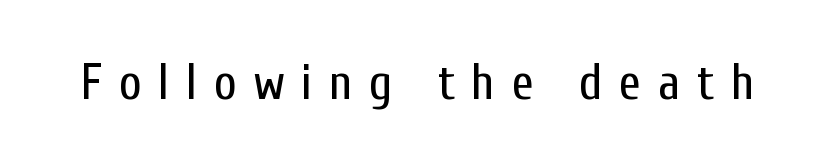
This sample uses expanded letter spacing, leaving extra air between glyphs. Looks like regular typesetting: each glyph gets only the width it needs. Clear beneath every line of the passage. No heavy texture on the line: the type isn't bold.
